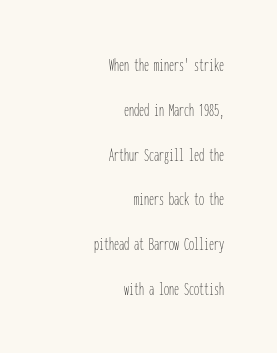
Each row of text sits above clean, open space. How would I describe the line gaps? Wide and relaxed. The strokes are not fattened; the text isn't bold. Vertical strokes here are truly vertical. The tracking reads as untouched default to a designer's eye. Horizontal alignment here is rightward, an uncommon choice for prose.
